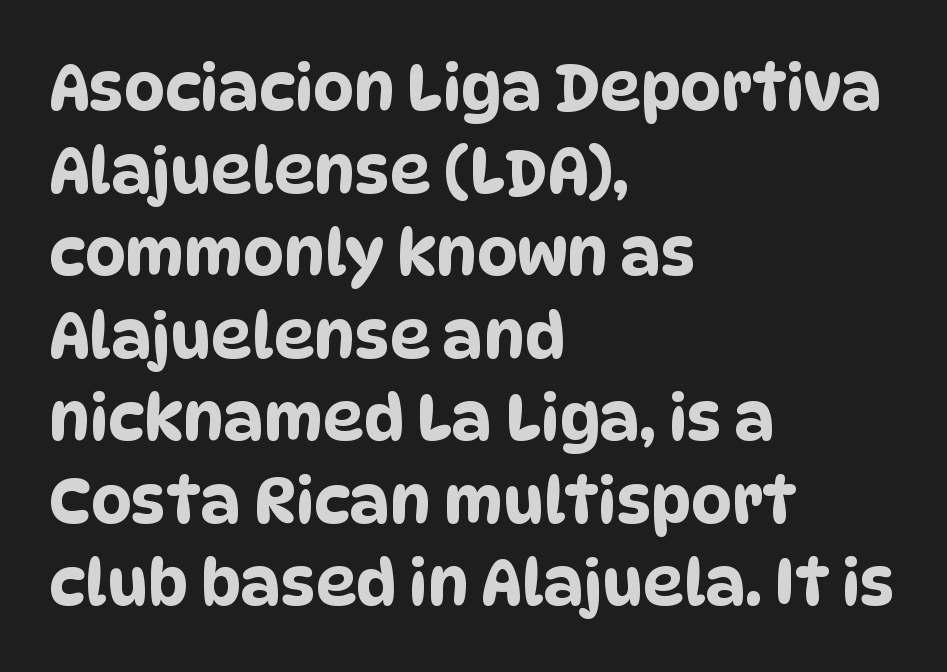
The text was rendered using a sans face with plain stroke endings. Line spacing here is normal. The string is rendered with underlining switched off. Alignment: flush left. Each letter keeps its own natural width here, so spacing adapts to shape.
